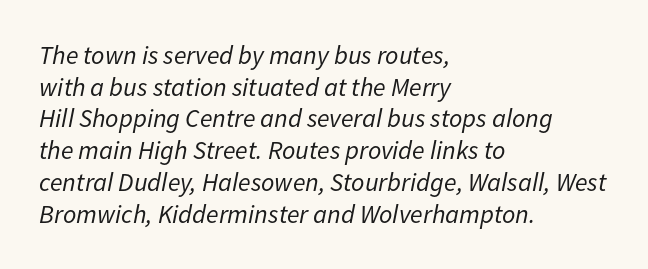
The image shows 26 px text type, italic (leaning right); set left-aligned, line spacing 1.22x, normal letter spacing, not underlined.
